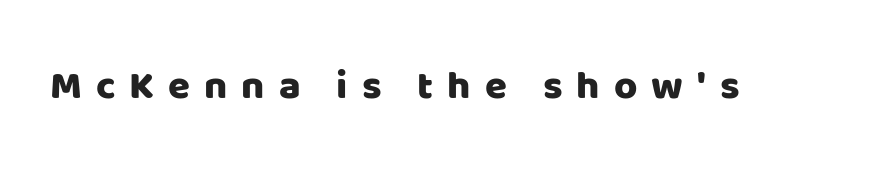
The image shows 40 px sans-serif type, upright; set unusually wide letter spacing (+0.35 em), not underlined; low stroke contrast and a large x-height.
